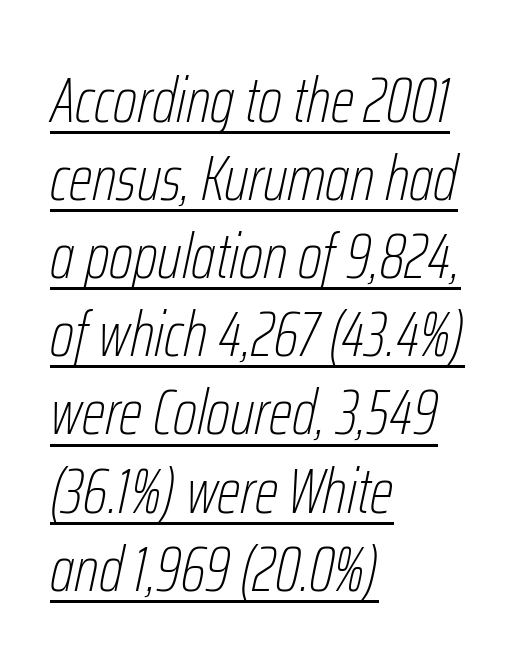
Q: Is the text bold? A: No.
Q: Is the text italic (slanted)? A: Yes, it leans right by about 12 degrees.
Q: Is the text underlined? A: Yes.
Q: How is the paragraph aligned? A: Left-aligned.
Q: Is the spacing between letters normal or unusually wide? A: Normal.
Q: Width (condensed, normal, or wide)? A: Condensed.
Q: Stroke contrast? A: Low.
Q: x-height? A: Medium.
Q: Monospaced? A: No.
